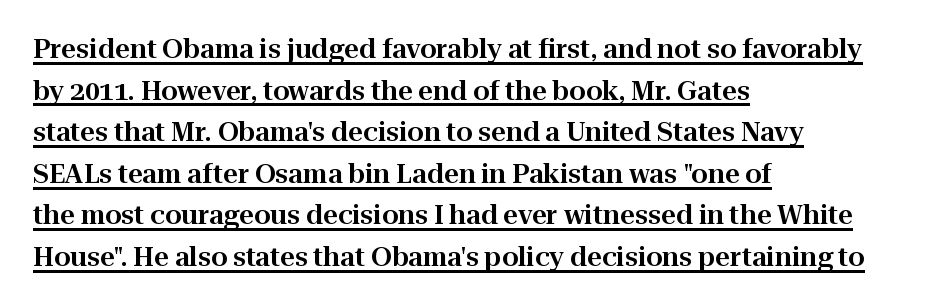
Beneath each row of characters lies a ruled line. The line-height multiplier appears to be the usual default. The font's upright variant was chosen for this text. Between one letter and the next there's only the usual sliver of space. The compositor pushed each line to the left boundary.
